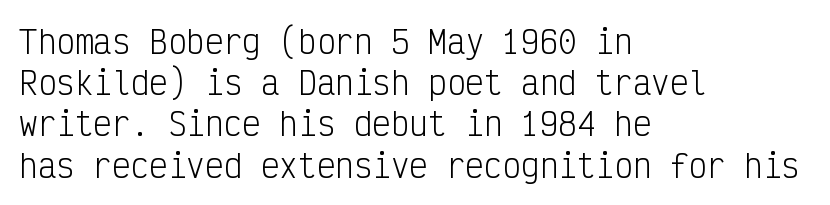
Compared with a typical body face, this is equally light or lighter still. Notice how the passage keeps a crisp vertical edge on the left only. Do the characters align in a grid? Yes, the font is monospaced. Glyph-to-glyph distance matches everyday printed text.
